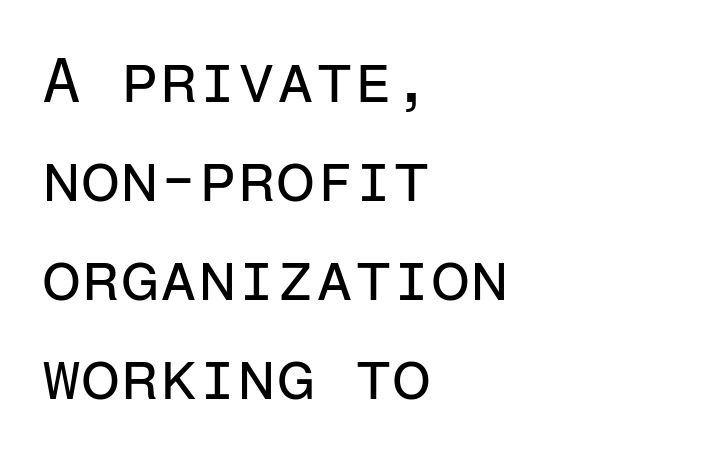
The image shows 63 px regular-weight sans-serif type, upright, monospaced; set left-aligned, normal line spacing (1.57x), normal letter spacing, not underlined; low stroke contrast and a medium x-height.
